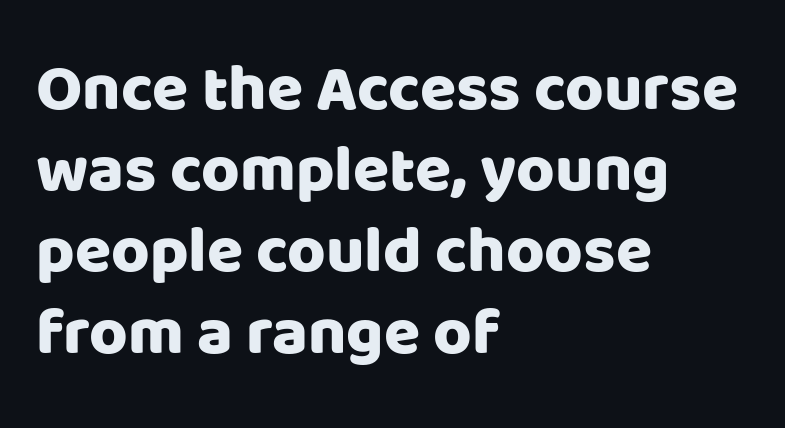
{"serif": "no", "italic": "no", "width": "normal", "stroke_contrast": "low", "x_height": "large", "monospaced": "no", "underline": "no", "align": "left", "line_spacing_ratio": 1.23, "letter_spacing": "normal", "letter_spacing_em": 0.0, "glyph_px": 66}
